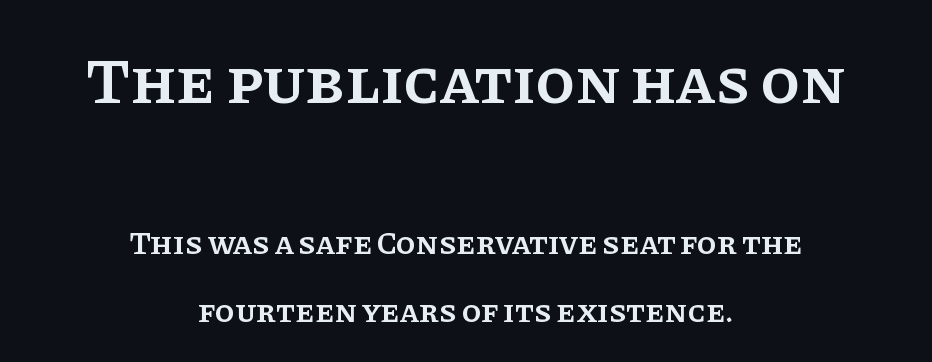
Q: Is the text bold? A: Semi-bold.
Q: Is the text italic (slanted)? A: No, it is upright.
Q: Is the typeface a serif or a sans-serif typeface? A: Serif.
Q: Is the text underlined? A: No.
Q: How is the paragraph aligned? A: Centered.
Q: Is the spacing between letters normal or unusually wide? A: Normal.
Q: Is the spacing between lines tight, normal or loose? A: Loose.
Q: Which block of text is set in a larger size, the first (top) or the second (bottom)? A: The first (top) one.
Q: Width (condensed, normal, or wide)? A: Normal.
Q: Stroke contrast? A: Low.
Q: x-height? A: Large.
Q: Monospaced? A: No.
